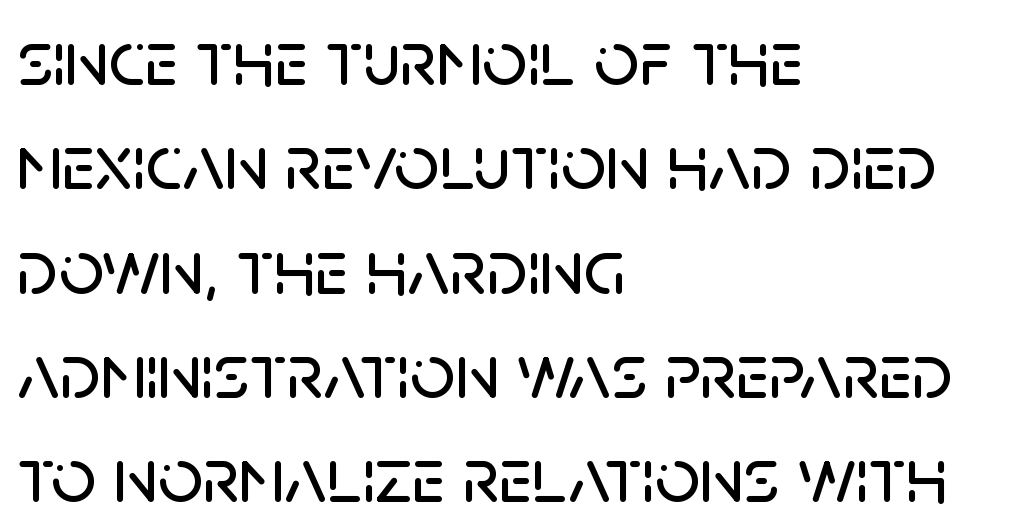
{"serif": "no", "italic": "no", "width": "normal", "stroke_contrast": "low", "x_height": "large", "monospaced": "no", "underline": "no", "align": "left", "line_spacing": "normal", "line_spacing_ratio": 1.32, "letter_spacing": "normal", "letter_spacing_em": 0.0, "glyph_px": 79}
